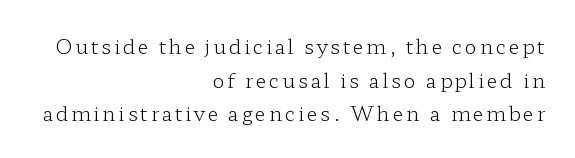
Q: Is the text bold? A: No.
Q: Is the text italic (slanted)? A: No, it is upright.
Q: Is the text underlined? A: No.
Q: How is the paragraph aligned? A: Right-aligned.
Q: Is the spacing between lines tight, normal or loose? A: Normal.
